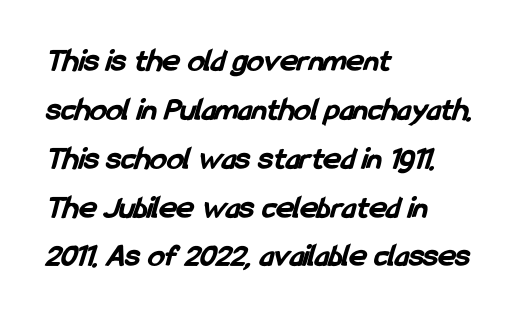
Honestly, the letter spacing is just normal — you wouldn't notice it. Descender tails drop into unmarked territory. Regular leading. The rendering shows plain stroke endings on the letterforms — a sans-serif design. Is the block centered? No — it sits flush against the left margin.
